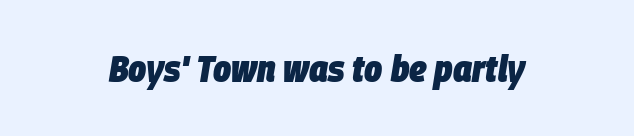
Q: Is the text bold? A: Yes.
Q: Is the text italic (slanted)? A: Yes, it leans right by about 9 degrees.
Q: Is the text underlined? A: No.
Q: Is the spacing between letters normal or unusually wide? A: Normal.
Q: Width (condensed, normal, or wide)? A: Condensed.
Q: Stroke contrast? A: Low.
Q: x-height? A: Large.
Q: Monospaced? A: No.
